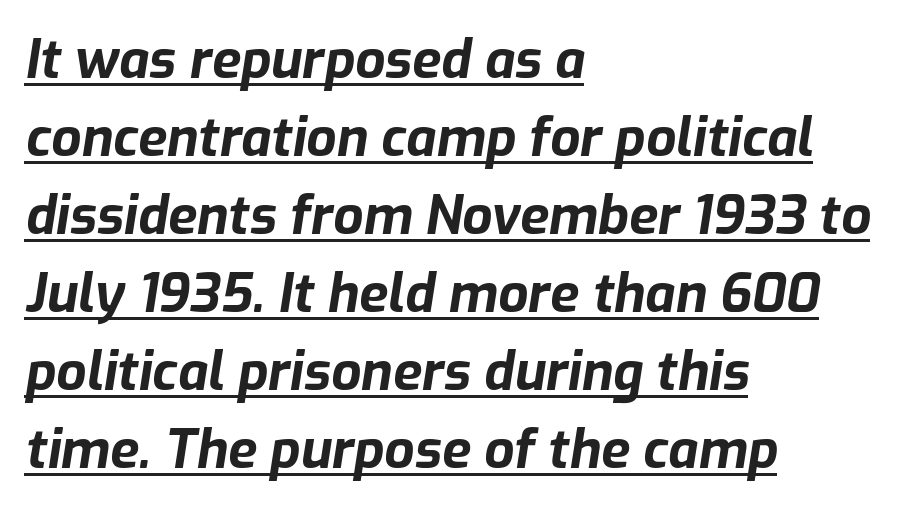
The image shows 53 px bold type, italic (leaning right); set left-aligned, normal line spacing (1.47x), normal letter spacing, underlined; low stroke contrast and a medium x-height.
